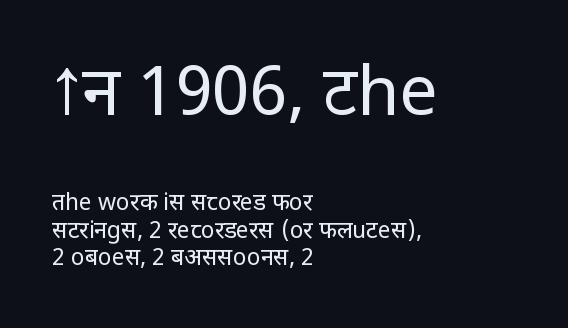
Nothing sits at the stroke ends, so this counts as sans-serif. It's the straight-up-and-down kind of type. The letters in the upper block stand taller than those in the block below. This rendering features lettering with no underline. Proportional: the letters do not fall into vertical columns.
